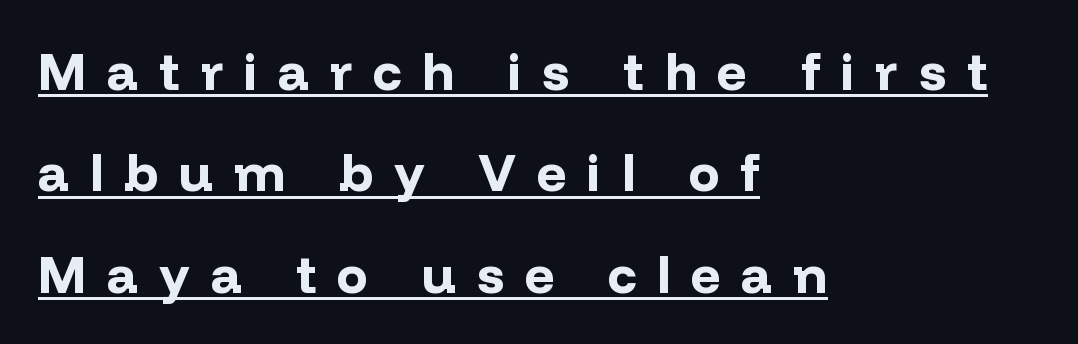
Q: Is the text bold? A: Yes.
Q: Is the text italic (slanted)? A: No, it is upright.
Q: Is the typeface a serif or a sans-serif typeface? A: Sans-serif.
Q: Is the text underlined? A: Yes.
Q: How is the paragraph aligned? A: Left-aligned.
Q: Is the spacing between letters normal or unusually wide? A: Unusually wide.
Q: Is the spacing between lines tight, normal or loose? A: Loose.
Q: Width (condensed, normal, or wide)? A: Normal.
Q: Stroke contrast? A: Low.
Q: x-height? A: Medium.
Q: Monospaced? A: No.
